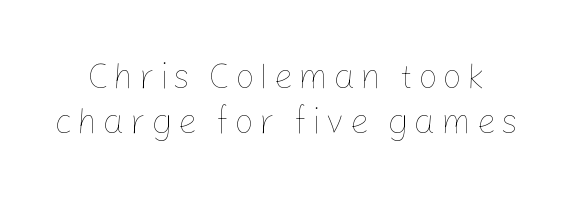
{"italic": "no", "bold": "no", "weight": "thin", "width": "normal", "stroke_contrast": "low", "x_height": "medium", "monospaced": "no", "underline": "no", "line_spacing": "normal", "line_spacing_ratio": 1.3, "glyph_px": 35}
